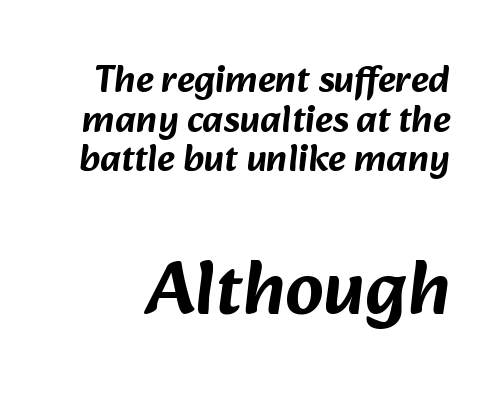
The space directly below the letters is spotless. The more generous point size was reserved for the lower chunk. You could not count columns in this text — the font is proportionally spaced. The designer dialed line spacing down below the default. Regarding serifs, this sample does without them.
